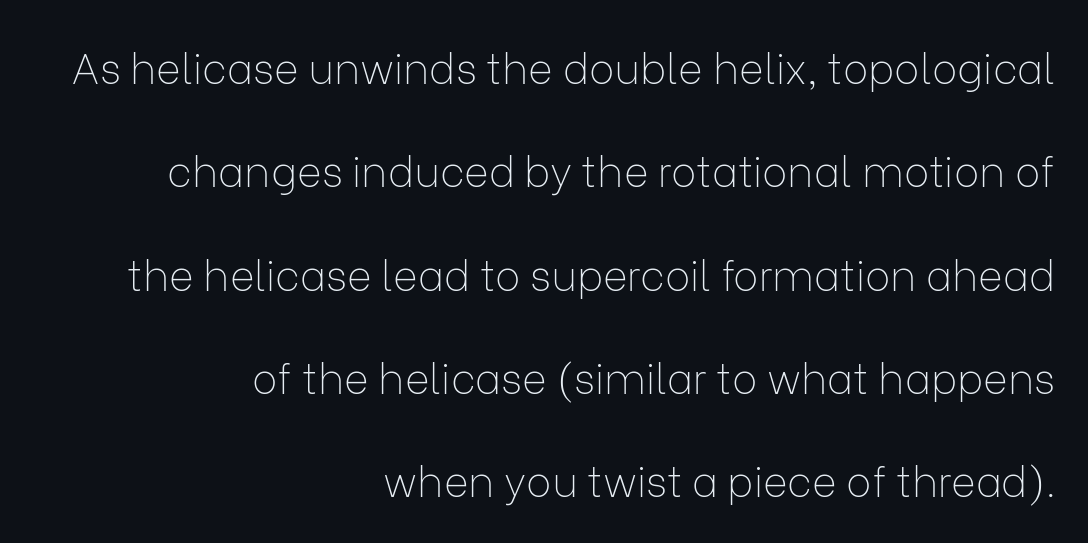
Is this a sans? Yes — the strokes have no serifs. Do the letters lean? They stand straight. The baseline area is clear. Here the glyphs are tracked normally, forming tight word shapes. The rendering uses natural spacing where letterforms have individual widths.
